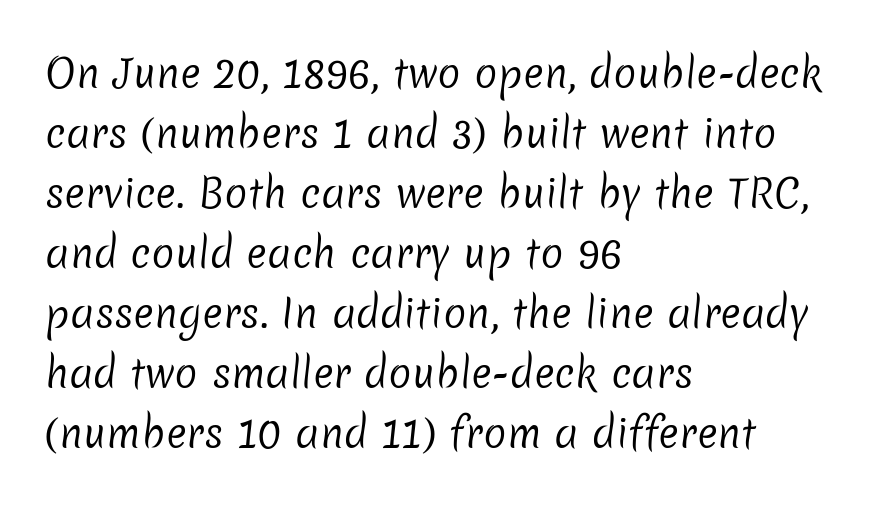
{"serif": "no", "bold": "no", "weight": "regular", "width": "normal", "stroke_contrast": "low", "x_height": "medium", "monospaced": "no", "underline": "no", "align": "left", "line_spacing": "normal", "line_spacing_ratio": 1.54, "letter_spacing": "normal", "letter_spacing_em": 0.0, "glyph_px": 39}
